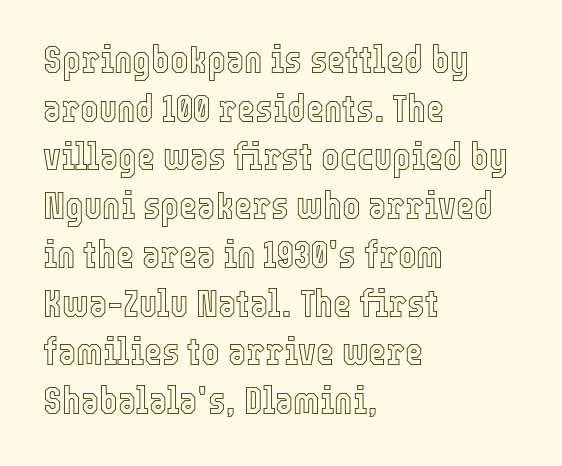
Q: Is the text italic (slanted)? A: No, it is upright.
Q: Is the text underlined? A: No.
Q: How is the paragraph aligned? A: Left-aligned.
Q: Is the spacing between letters normal or unusually wide? A: Normal.
Q: Is the spacing between lines tight, normal or loose? A: Normal.
Q: Width (condensed, normal, or wide)? A: Condensed.
Q: x-height? A: Medium.
Q: Monospaced? A: No.
